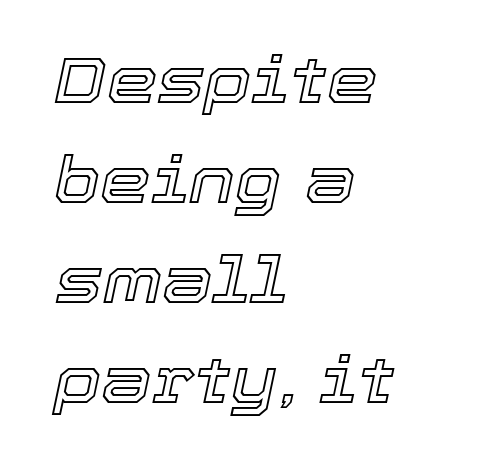
Q: Is the text italic (slanted)? A: Yes, it leans right by about 12 degrees.
Q: Is the text underlined? A: No.
Q: How is the paragraph aligned? A: Left-aligned.
Q: Is the spacing between letters normal or unusually wide? A: Normal.
Q: Is the spacing between lines tight, normal or loose? A: Normal.
Q: Width (condensed, normal, or wide)? A: Normal.
Q: x-height? A: Medium.
Q: Monospaced? A: No.
